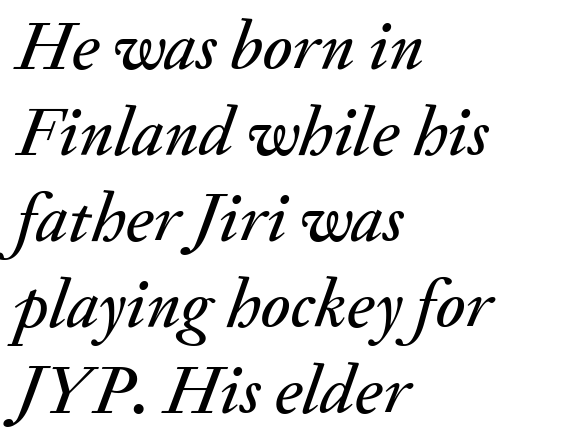
{"italic": "yes", "lean": "right", "slant_degrees": 20, "width": "normal", "stroke_contrast": "medium", "x_height": "small", "monospaced": "no", "underline": "no", "align": "left", "line_spacing_ratio": 1.23, "letter_spacing": "normal", "letter_spacing_em": 0.0, "glyph_px": 70}
